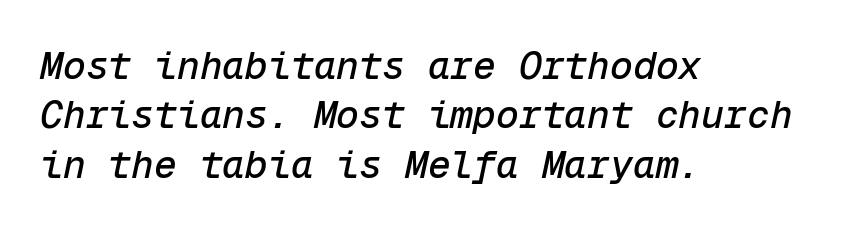
{"italic": "yes", "lean": "right", "slant_degrees": 12, "width": "normal", "stroke_contrast": "low", "x_height": "medium", "monospaced": "yes", "underline": "no", "align": "left", "line_spacing": "normal", "line_spacing_ratio": 1.3, "letter_spacing": "normal", "letter_spacing_em": 0.0, "glyph_px": 38}
